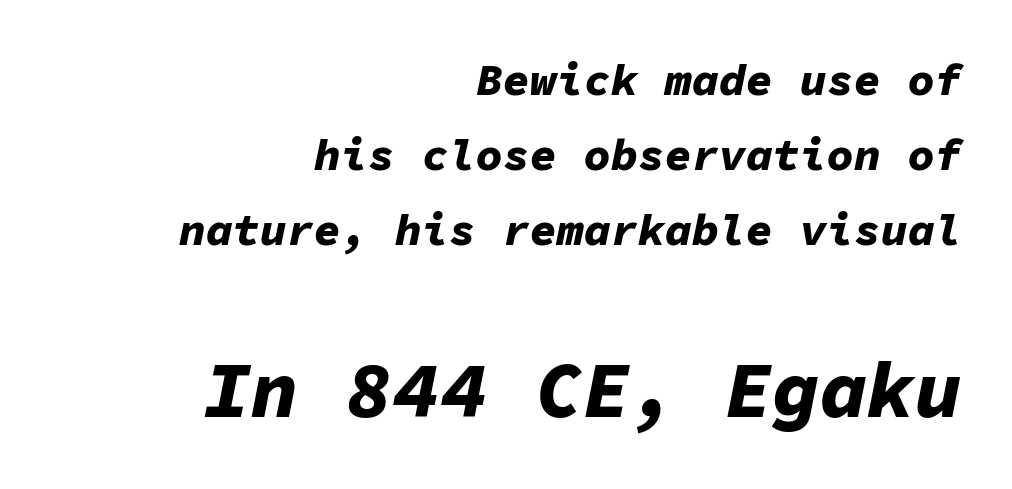
The image shows 79 px bold type, italic (leaning right), monospaced; set right-aligned, normal line spacing (1.67x), normal letter spacing, not underlined; the second (bottom) block is 1.76x larger; low stroke contrast and a medium x-height.
